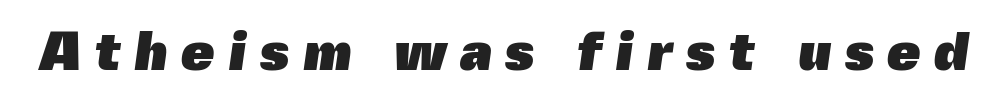
{"serif": "no", "bold": "yes", "weight": "heavy", "width": "normal", "x_height": "medium", "monospaced": "no", "underline": "no", "letter_spacing": "wide", "letter_spacing_em": 0.24, "glyph_px": 54}
